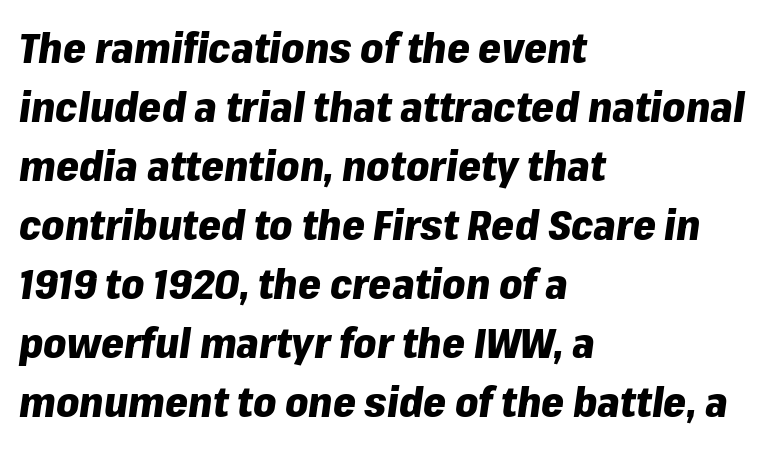
The image shows 41 px heavy type, italic (leaning right); set left-aligned, normal line spacing (1.44x), normal letter spacing, not underlined; low stroke contrast and a medium x-height.
